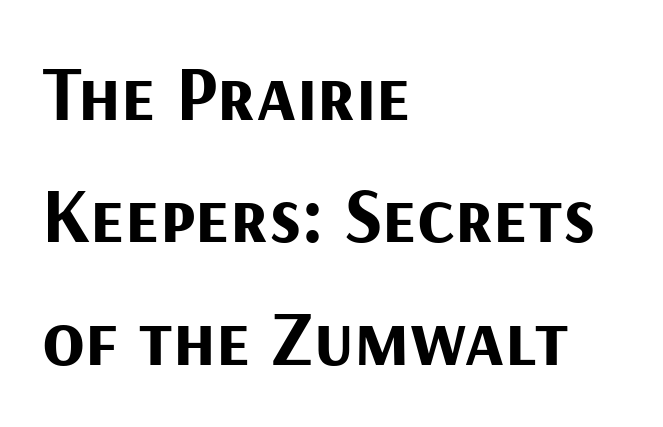
Underlining? Definitely not there. The typesetting leans heavy: a genuine bold. Spacing verdict: proportional, widths tailored to each character. Serifs: no, the terminals of the letterforms are clean.
